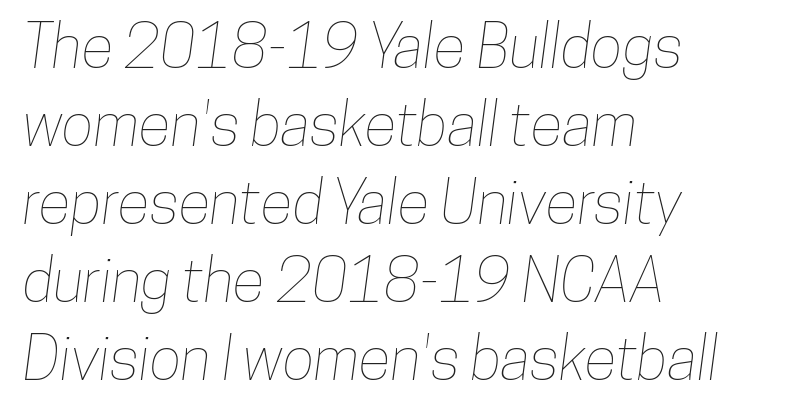
Q: Is the text underlined? A: No.
Q: How is the paragraph aligned? A: Left-aligned.
Q: Is the spacing between letters normal or unusually wide? A: Normal.
Q: Is the spacing between lines tight, normal or loose? A: Normal.
Q: Width (condensed, normal, or wide)? A: Condensed.
Q: Stroke contrast? A: Low.
Q: x-height? A: Medium.
Q: Monospaced? A: No.
